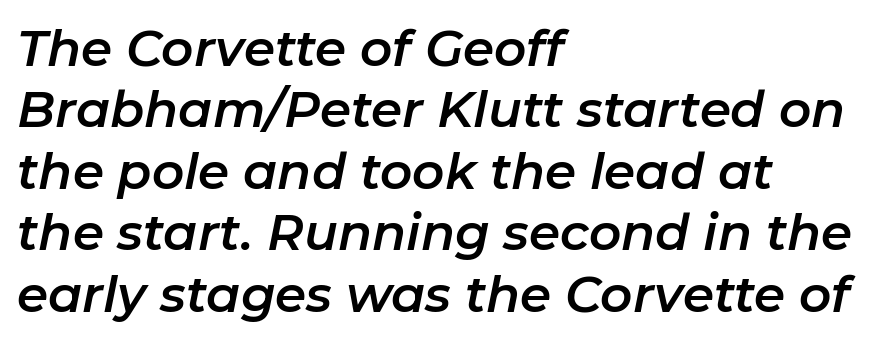
The image shows 50 px text type, italic (leaning right); set left-aligned, line spacing 1.23x, normal letter spacing, not underlined; low stroke contrast and a medium x-height.
